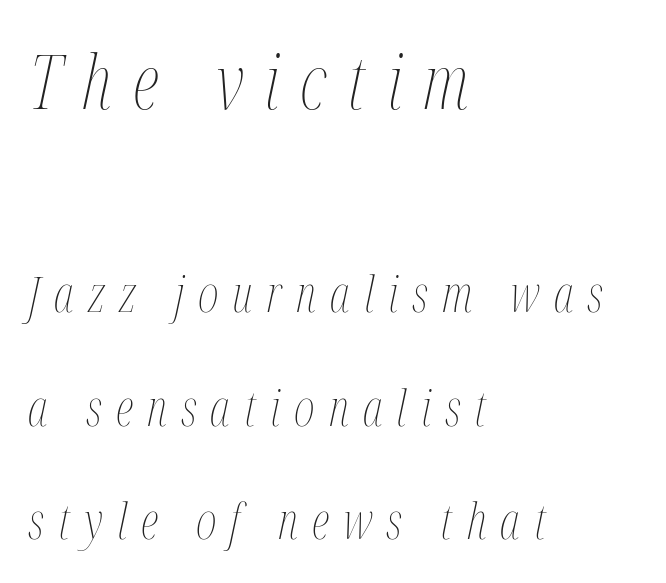
{"italic": "yes", "lean": "right", "slant_degrees": 12, "bold": "no", "weight": "thin", "width": "condensed", "stroke_contrast": "medium", "x_height": "medium", "monospaced": "no", "underline": "no", "align": "left", "line_spacing": "loose", "line_spacing_ratio": 2.27, "letter_spacing": "wide", "letter_spacing_em": 0.28, "larger_block": "first", "size_ratio": 1.5, "glyph_px": 75}
